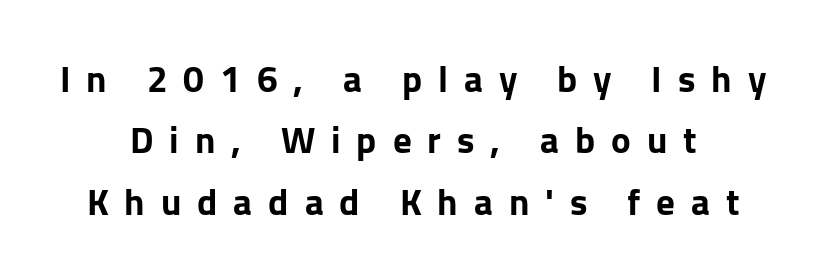
Does the type have serifs? No, each stem ends abruptly. Notice how descenders clear the ascenders below comfortably — that's standard leading. A typesetter would call this proportional, since set widths differ per character. The space directly below the letters is spotless. You can tell it's not italic because the verticals are truly vertical.
